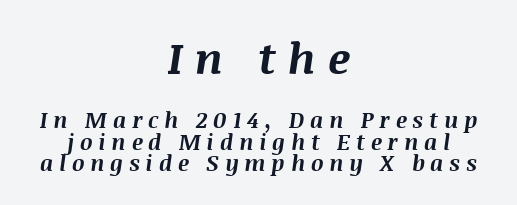
Q: Is the text bold? A: Yes.
Q: Is the text italic (slanted)? A: Yes, it leans right by about 8 degrees.
Q: Is the text underlined? A: No.
Q: How is the paragraph aligned? A: Centered.
Q: Is the spacing between letters normal or unusually wide? A: Unusually wide.
Q: Is the spacing between lines tight, normal or loose? A: Tight.
Q: Which block of text is set in a larger size, the first (top) or the second (bottom)? A: The first (top) one.
Q: Width (condensed, normal, or wide)? A: Normal.
Q: Stroke contrast? A: Medium.
Q: x-height? A: Large.
Q: Monospaced? A: No.
